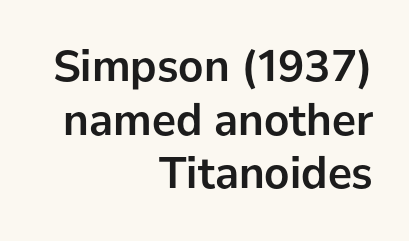
The image shows 45 px semibold sans-serif type, upright; set right-aligned, line spacing 1.19x, normal letter spacing, not underlined; low stroke contrast and a medium x-height.
